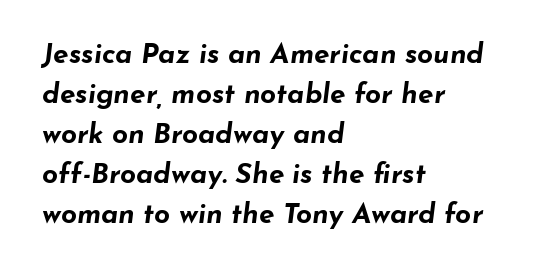
The space directly below the letters is spotless. Alignment: flush left. Think of a printed novel: that variable character pitch is what you see here. Each new line begins a customary step beneath the previous one. The face used here is rendered with its standard letterfit. Slant detected: the letters are inclined.
